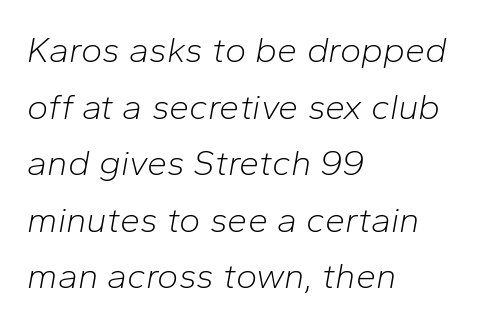
Nothing unusual about the tracking: characters are spaced as the font intends. Just letters on the line, the space beneath them empty. Is this a fixed-width face? No — the glyphs have proportional, varying widths. If you drew a ruler down the left edge, every line would touch it. A typesetter would mark this as italic. The rendering uses a moderate line-height, typical for paragraphs.
